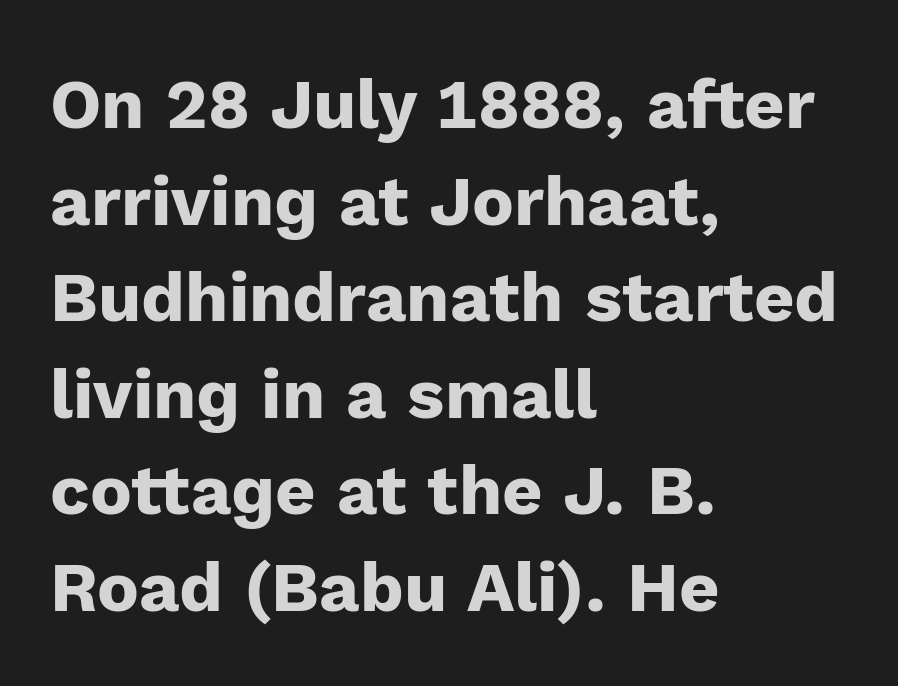
Q: Is the text bold? A: Yes.
Q: Is the text italic (slanted)? A: No, it is upright.
Q: Is the typeface a serif or a sans-serif typeface? A: Sans-serif.
Q: Is the text underlined? A: No.
Q: How is the paragraph aligned? A: Left-aligned.
Q: Is the spacing between letters normal or unusually wide? A: Normal.
Q: Is the spacing between lines tight, normal or loose? A: Normal.
Q: Width (condensed, normal, or wide)? A: Normal.
Q: Stroke contrast? A: Low.
Q: x-height? A: Medium.
Q: Monospaced? A: No.
